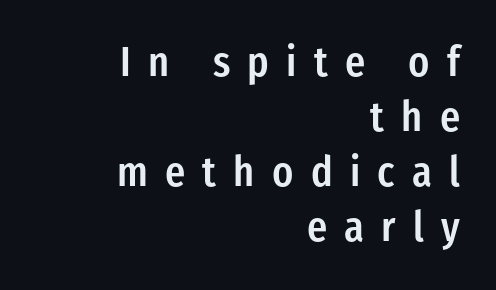
Grotesque or geometric, the face here clearly has no serifs. Plain, unruled lines of type. Do the letters lean? They stand straight. The designer left line spacing at the default.
